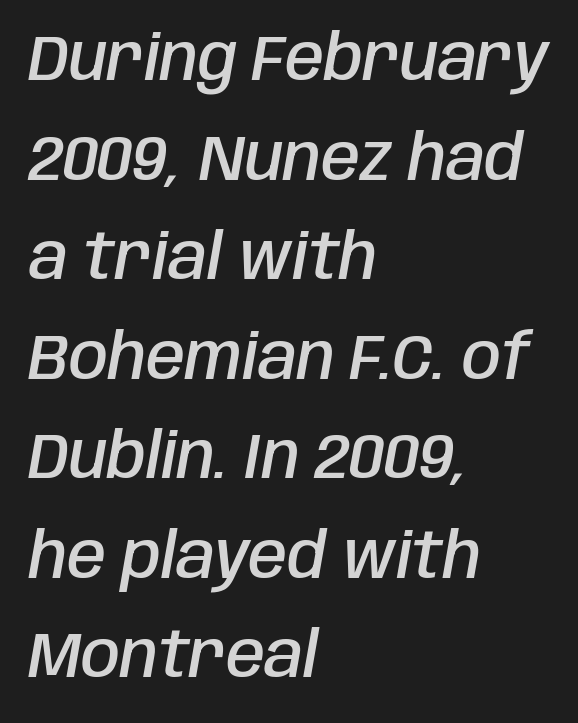
{"italic": "yes", "lean": "right", "slant_degrees": 10, "bold": "semi", "weight": "semibold", "width": "condensed", "stroke_contrast": "low", "x_height": "large", "monospaced": "no", "underline": "no", "align": "left", "line_spacing": "normal", "line_spacing_ratio": 1.58, "letter_spacing": "normal", "letter_spacing_em": 0.0, "glyph_px": 63}
